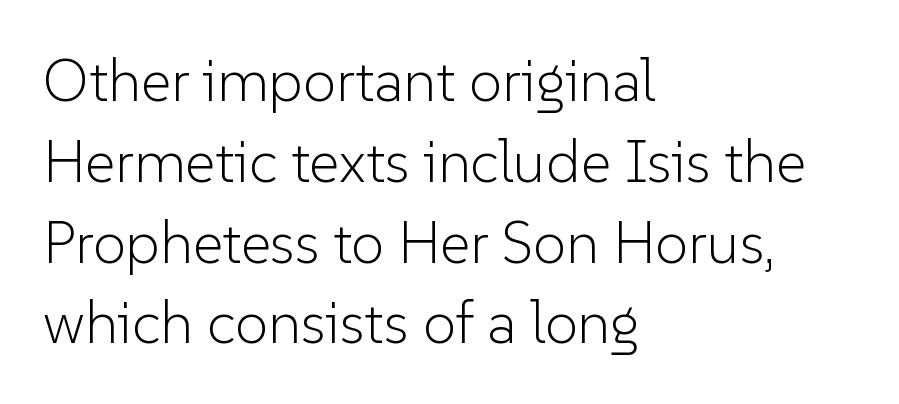
The image shows 59 px light sans-serif type, upright; set left-aligned, normal line spacing (1.37x), normal letter spacing, not underlined; low stroke contrast and a medium x-height.
